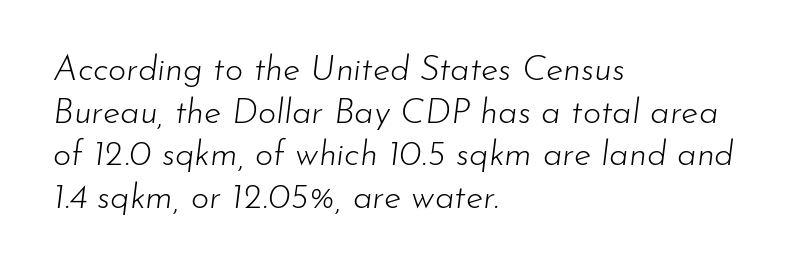
Q: Is the text bold? A: No.
Q: Is the text italic (slanted)? A: Yes, it leans right by about 7 degrees.
Q: Is the text underlined? A: No.
Q: How is the paragraph aligned? A: Left-aligned.
Q: Is the spacing between letters normal or unusually wide? A: Normal.
Q: Width (condensed, normal, or wide)? A: Normal.
Q: Stroke contrast? A: Low.
Q: x-height? A: Small.
Q: Monospaced? A: No.
